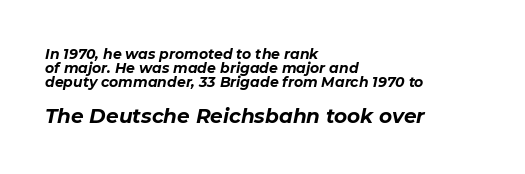
The image shows 20 px bold type, italic (leaning right); set left-aligned, tight line spacing (1.0x), normal letter spacing, not underlined; the second (bottom) block is 1.43x larger.
